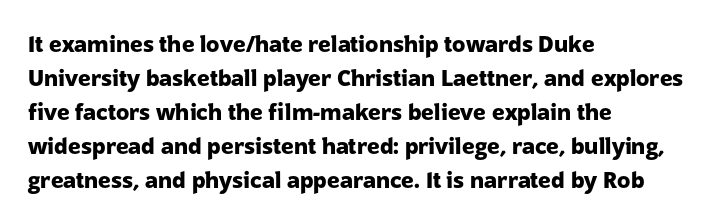
The image shows 22 px bold type, upright; set left-aligned, normal line spacing (1.55x), normal letter spacing, not underlined.
